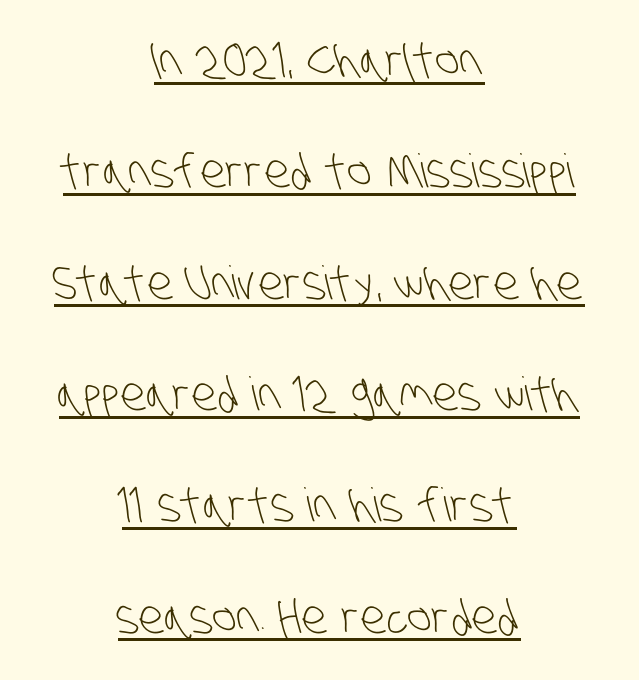
{"serif": "no", "bold": "no", "weight": "light", "width": "condensed", "stroke_contrast": "low", "x_height": "large", "monospaced": "no", "underline": "yes", "align": "center", "line_spacing": "loose", "line_spacing_ratio": 2.42, "letter_spacing": "normal", "letter_spacing_em": 0.0, "glyph_px": 46}
